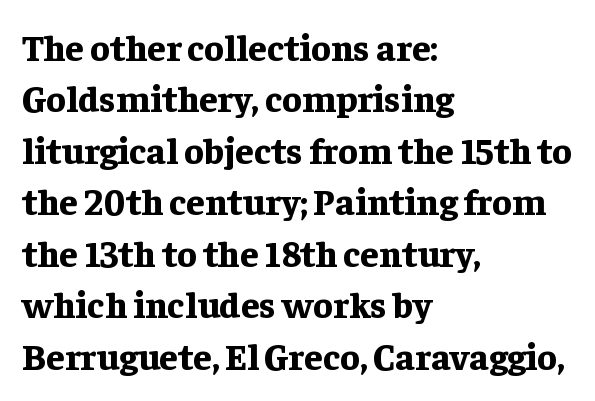
The image shows 37 px bold serif type, upright; set left-aligned, normal line spacing (1.39x), normal letter spacing, not underlined; low stroke contrast and a medium x-height.
